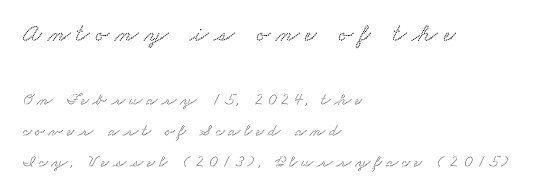
Q: Is the text underlined? A: No.
Q: How is the paragraph aligned? A: Left-aligned.
Q: Is the spacing between letters normal or unusually wide? A: Unusually wide.
Q: Which block of text is set in a larger size, the first (top) or the second (bottom)? A: The first (top) one.
